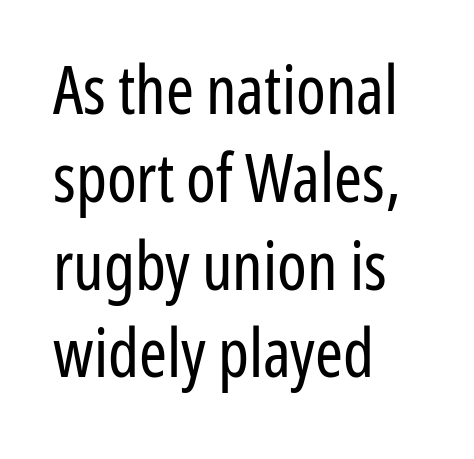
Q: Is the text bold? A: No.
Q: Is the text italic (slanted)? A: No, it is upright.
Q: Is the typeface a serif or a sans-serif typeface? A: Sans-serif.
Q: Is the text underlined? A: No.
Q: How is the paragraph aligned? A: Left-aligned.
Q: Is the spacing between letters normal or unusually wide? A: Normal.
Q: Is the spacing between lines tight, normal or loose? A: Normal.
Q: Width (condensed, normal, or wide)? A: Condensed.
Q: Stroke contrast? A: Low.
Q: x-height? A: Medium.
Q: Monospaced? A: No.
